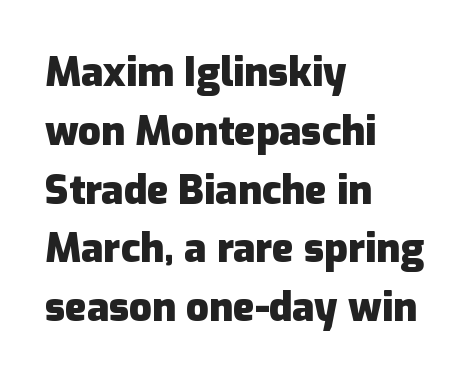
{"serif": "no", "italic": "no", "bold": "yes", "weight": "heavy", "width": "normal", "stroke_contrast": "low", "x_height": "medium", "monospaced": "no", "underline": "no", "align": "left", "line_spacing": "normal", "line_spacing_ratio": 1.47, "letter_spacing": "normal", "letter_spacing_em": 0.0, "glyph_px": 40}
